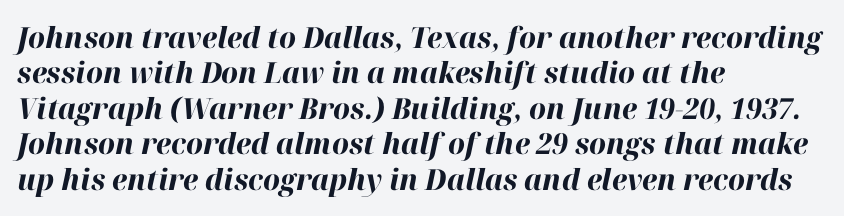
The image shows 29 px bold type, italic (leaning right); set left-aligned, line spacing 1.22x, normal letter spacing, not underlined; high stroke contrast and a medium x-height.
